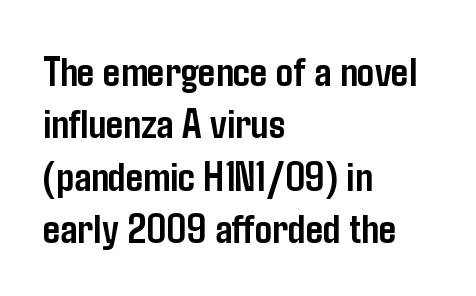
You'd pick this weight for a headline — it's a proper bold. Every stem runs plumb, perpendicular to the baseline. No word sits above an underline. The passage shown is typed in a proportional face where columns would drift. How are the letters spaced? Ordinarily, with no added tracking.
